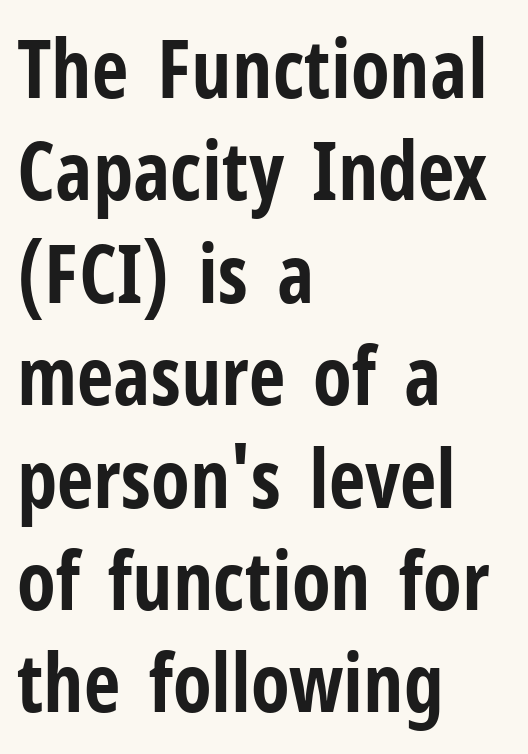
Does the weight exceed regular? Yes, all the way to bold. Line spacing here is normal. The specimen reads as upright at a glance. Descenders hang freely into open space.
